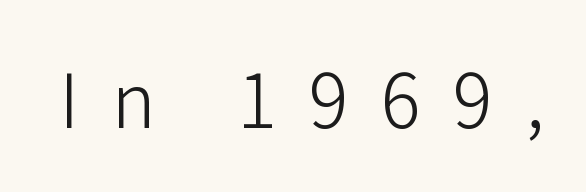
Underline: absent. Look at the tracking — it's clearly loosened, letters drifting apart. You could not count columns in this text — the font is proportionally spaced. Font category for this specimen: sans-serif. Is the type heavy? It reads as light-to-regular instead. These lines were composed using upright roman letters.
